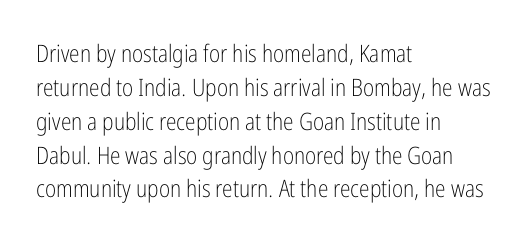
The image shows 24 px text type, upright; set left-aligned, normal line spacing (1.41x), normal letter spacing, not underlined.
